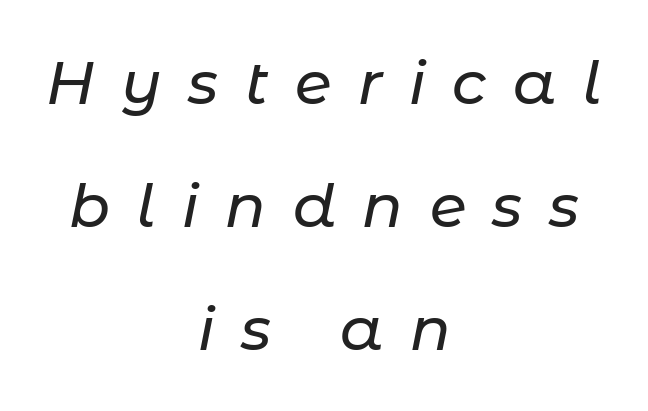
{"italic": "yes", "lean": "right", "slant_degrees": 11, "width": "normal", "stroke_contrast": "low", "x_height": "medium", "monospaced": "no", "underline": "no", "align": "center", "line_spacing": "loose", "line_spacing_ratio": 2.05, "letter_spacing": "wide", "letter_spacing_em": 0.44, "glyph_px": 60}
